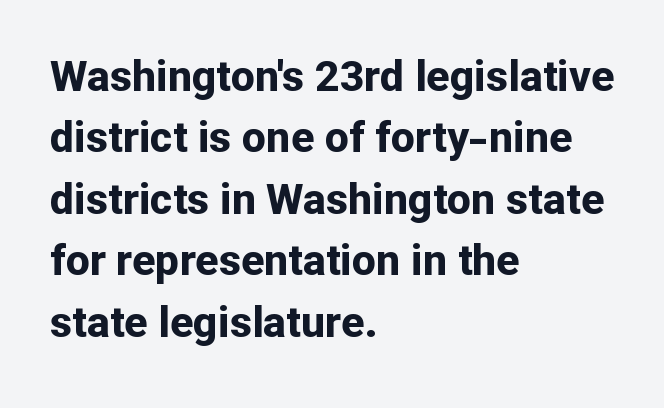
Q: Is the text bold? A: Yes.
Q: Is the text italic (slanted)? A: No, it is upright.
Q: Is the typeface a serif or a sans-serif typeface? A: Sans-serif.
Q: Is the text underlined? A: No.
Q: How is the paragraph aligned? A: Left-aligned.
Q: Is the spacing between letters normal or unusually wide? A: Normal.
Q: Is the spacing between lines tight, normal or loose? A: Normal.
Q: Width (condensed, normal, or wide)? A: Normal.
Q: Stroke contrast? A: Low.
Q: x-height? A: Medium.
Q: Monospaced? A: No.
